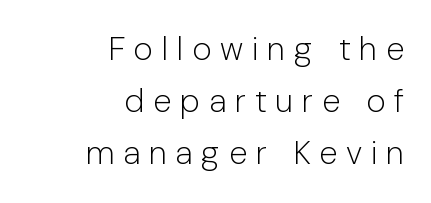
Stems here are at most as thick as an everyday book face. The specimen omits any rule beneath the text block's lines. No feet cap the strokes, marking this as sans-serif type. Does the lettering tilt? It doesn't — this is upright.
